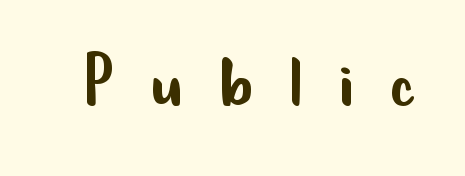
{"serif": "no", "italic": "no", "bold": "no", "weight": "regular", "width": "condensed", "stroke_contrast": "low", "x_height": "small", "monospaced": "no", "underline": "no", "letter_spacing": "wide", "letter_spacing_em": 0.45, "glyph_px": 80}
